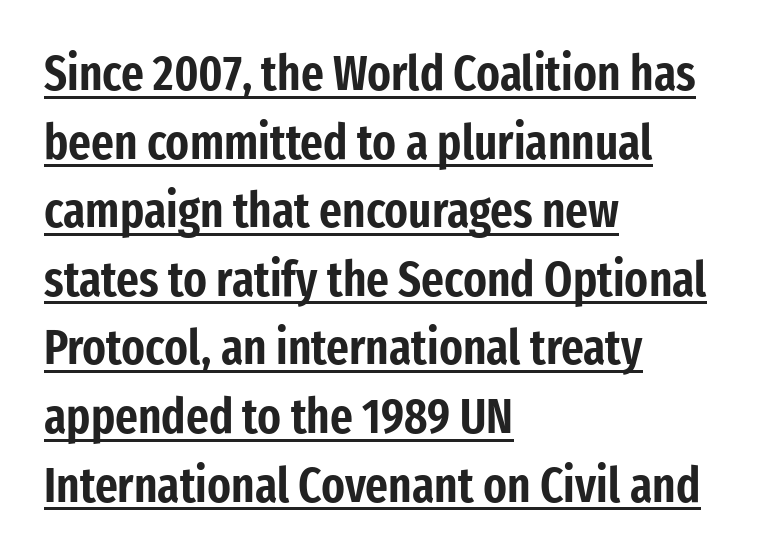
Q: Is the text italic (slanted)? A: No, it is upright.
Q: Is the typeface a serif or a sans-serif typeface? A: Sans-serif.
Q: Is the text underlined? A: Yes.
Q: How is the paragraph aligned? A: Left-aligned.
Q: Is the spacing between letters normal or unusually wide? A: Normal.
Q: Is the spacing between lines tight, normal or loose? A: Normal.
Q: Width (condensed, normal, or wide)? A: Condensed.
Q: Stroke contrast? A: Low.
Q: x-height? A: Medium.
Q: Monospaced? A: No.
